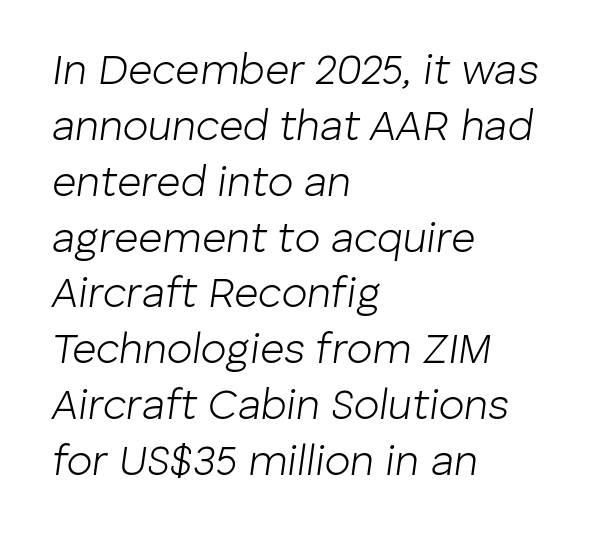
The characters are drawn with everyday or finer stroke widths. Vertically, the passage feels balanced, rows spaced as you'd expect. Descenders are the only things crossing below the line. The gaps between neighbouring characters are ordinary and unremarkable. Reading down the block, your eye returns to a fixed left position each line. Characters are canted at an angle relative to the baseline's perpendicular.
